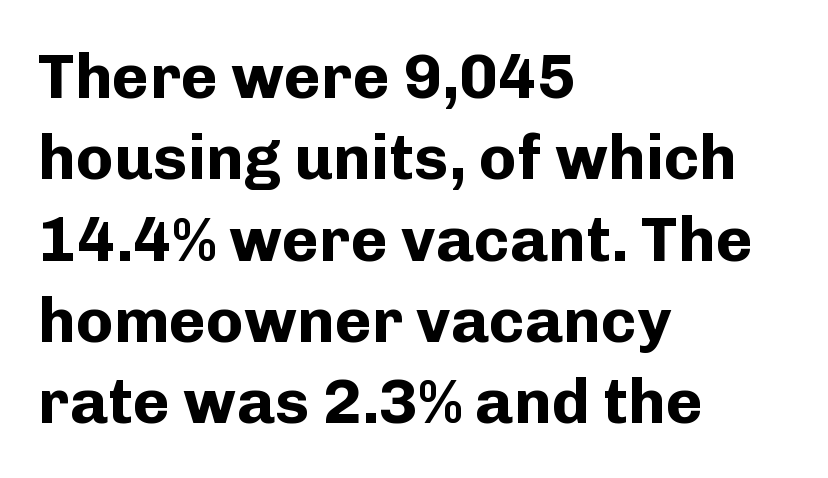
Q: Is the text bold? A: Yes.
Q: Is the text italic (slanted)? A: No, it is upright.
Q: Is the typeface a serif or a sans-serif typeface? A: Sans-serif.
Q: Is the text underlined? A: No.
Q: How is the paragraph aligned? A: Left-aligned.
Q: Is the spacing between letters normal or unusually wide? A: Normal.
Q: Is the spacing between lines tight, normal or loose? A: Normal.
Q: Width (condensed, normal, or wide)? A: Normal.
Q: Stroke contrast? A: Low.
Q: x-height? A: Medium.
Q: Monospaced? A: No.
